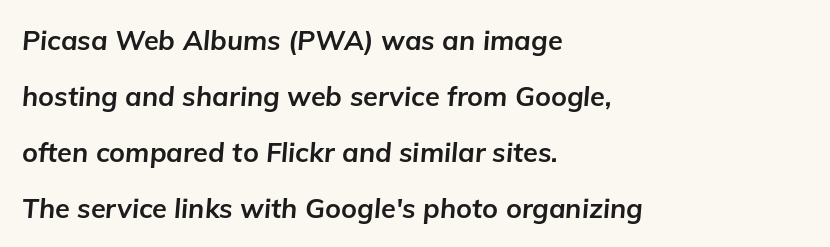
{"italic": "yes", "lean": "right", "slant_degrees": 5, "bold": "yes", "underline": "no", "align": "left", "line_spacing": "loose", "line_spacing_ratio": 2.07, "letter_spacing": "normal", "letter_spacing_em": 0.0, "glyph_px": 27}
